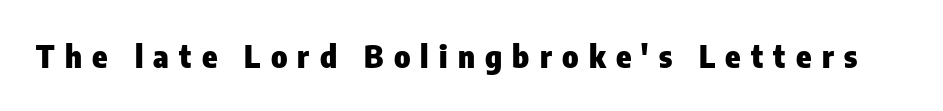
These lines are rendered in a variable-pitch font. You could only call the tracking loose — the letters float apart. As a designer I'd log this as weight 700, bold. The axis of the letterforms is exactly vertical. Each row of text sits above clean, open space. Type style note: lacks serifs.
